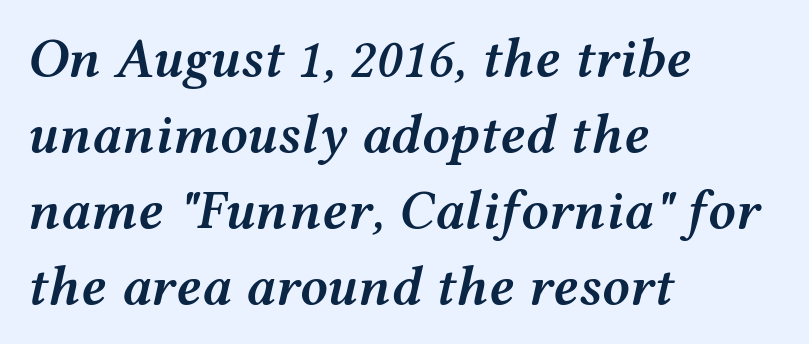
Q: Is the text bold? A: Semi-bold.
Q: Is the text italic (slanted)? A: Yes, it leans right by about 12 degrees.
Q: Is the text underlined? A: No.
Q: How is the paragraph aligned? A: Left-aligned.
Q: Is the spacing between letters normal or unusually wide? A: Normal.
Q: Is the spacing between lines tight, normal or loose? A: Normal.
Q: Width (condensed, normal, or wide)? A: Wide.
Q: Stroke contrast? A: Medium.
Q: x-height? A: Medium.
Q: Monospaced? A: No.
